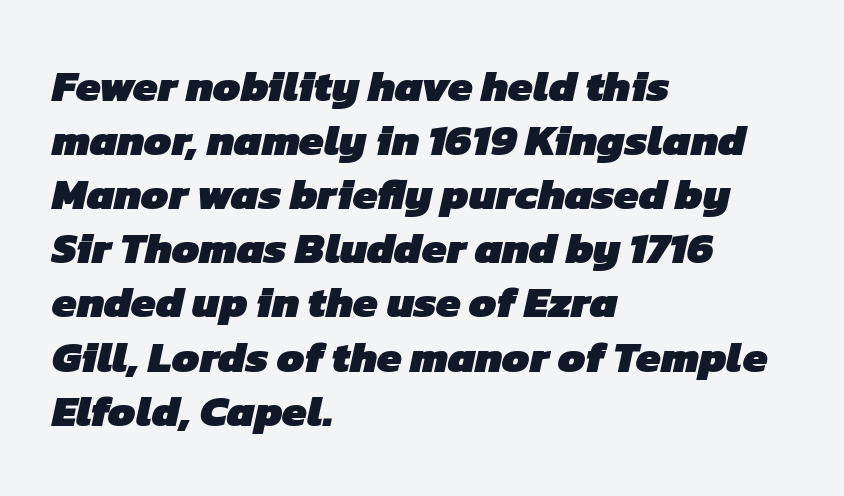
Q: Is the text bold? A: Yes.
Q: Is the typeface a serif or a sans-serif typeface? A: Sans-serif.
Q: Is the text underlined? A: No.
Q: How is the paragraph aligned? A: Left-aligned.
Q: Is the spacing between letters normal or unusually wide? A: Normal.
Q: Width (condensed, normal, or wide)? A: Normal.
Q: Stroke contrast? A: Low.
Q: x-height? A: Medium.
Q: Monospaced? A: No.
